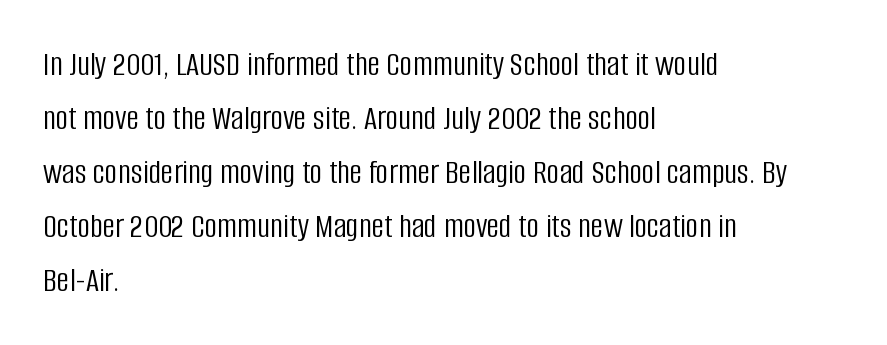
The vertical gap from one line to the next is medium. Casual observation: everything's shoved over to the left. Characters follow at the spacing the type designer built in. Do the characters align in a grid? No, the font is proportional. The area under the type is left untouched.
